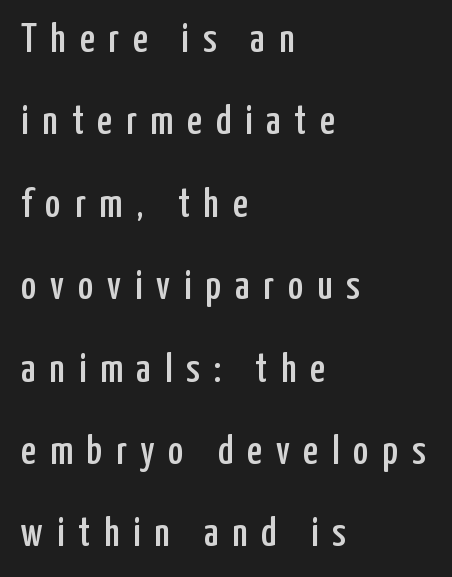
Q: Is the text italic (slanted)? A: No, it is upright.
Q: Is the typeface a serif or a sans-serif typeface? A: Sans-serif.
Q: Is the text underlined? A: No.
Q: How is the paragraph aligned? A: Left-aligned.
Q: Is the spacing between letters normal or unusually wide? A: Unusually wide.
Q: Is the spacing between lines tight, normal or loose? A: Loose.
Q: Width (condensed, normal, or wide)? A: Condensed.
Q: Stroke contrast? A: Low.
Q: x-height? A: Medium.
Q: Monospaced? A: No.
